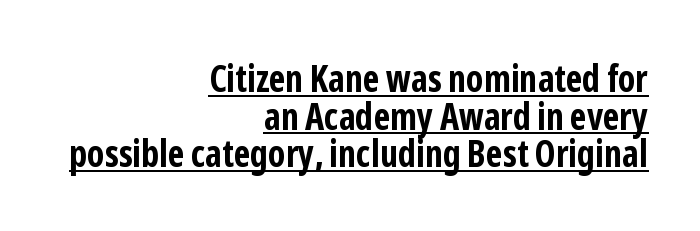
Q: Is the text bold? A: Yes.
Q: Is the text italic (slanted)? A: No, it is upright.
Q: Is the typeface a serif or a sans-serif typeface? A: Sans-serif.
Q: Is the text underlined? A: Yes.
Q: How is the paragraph aligned? A: Right-aligned.
Q: Is the spacing between letters normal or unusually wide? A: Normal.
Q: Is the spacing between lines tight, normal or loose? A: Tight.
Q: Width (condensed, normal, or wide)? A: Condensed.
Q: Stroke contrast? A: Low.
Q: x-height? A: Medium.
Q: Monospaced? A: No.
